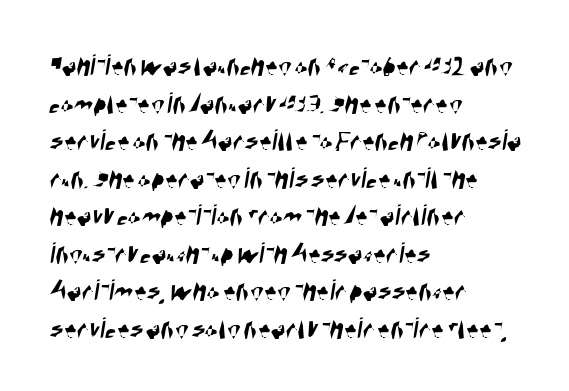
The image shows 31 px condensed sans-serif type; set left-aligned, line spacing 1.21x, normal letter spacing, not underlined; high stroke contrast and a large x-height.
